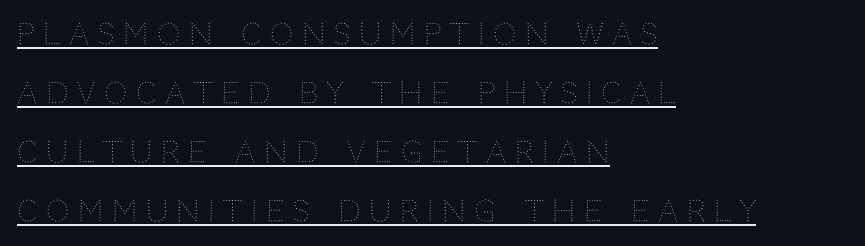
Q: Is the text bold? A: No.
Q: Is the text italic (slanted)? A: No, it is upright.
Q: Is the text underlined? A: Yes.
Q: How is the paragraph aligned? A: Left-aligned.
Q: Is the spacing between letters normal or unusually wide? A: Unusually wide.
Q: Is the spacing between lines tight, normal or loose? A: Loose.
Q: Width (condensed, normal, or wide)? A: Normal.
Q: Stroke contrast? A: Medium.
Q: x-height? A: Large.
Q: Monospaced? A: No.
